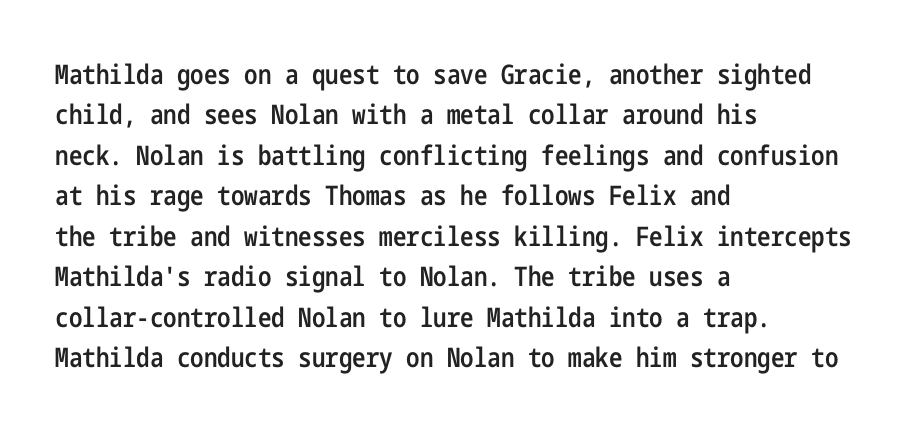
{"italic": "no", "bold": "semi", "underline": "no", "align": "left", "line_spacing": "normal", "line_spacing_ratio": 1.5, "letter_spacing": "normal", "letter_spacing_em": 0.0, "glyph_px": 27}
